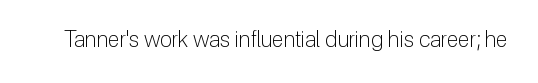
The space directly below the letters is spotless. Quick note: not italic, upright. The line texture is even and compact thanks to regular tracking. These glyphs show unthickened strokes, regular width or finer.
